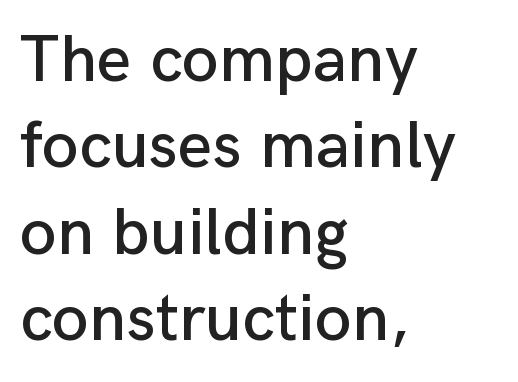
Q: Is the text italic (slanted)? A: No, it is upright.
Q: Is the typeface a serif or a sans-serif typeface? A: Sans-serif.
Q: Is the text underlined? A: No.
Q: How is the paragraph aligned? A: Left-aligned.
Q: Is the spacing between letters normal or unusually wide? A: Normal.
Q: Is the spacing between lines tight, normal or loose? A: Normal.
Q: Width (condensed, normal, or wide)? A: Normal.
Q: Stroke contrast? A: Low.
Q: x-height? A: Medium.
Q: Monospaced? A: No.
